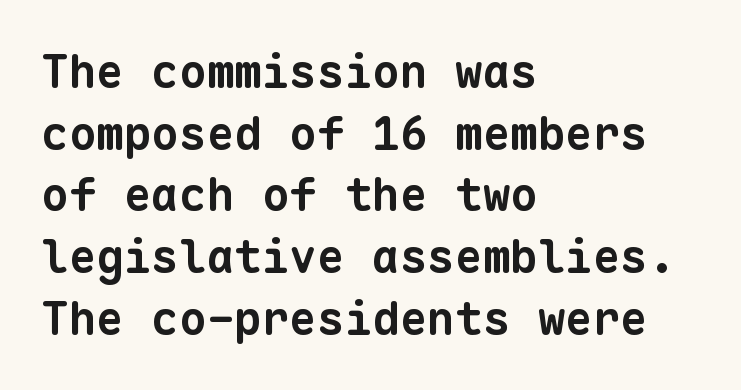
Q: Is the text bold? A: Yes.
Q: Is the typeface a serif or a sans-serif typeface? A: Sans-serif.
Q: Is the text underlined? A: No.
Q: How is the paragraph aligned? A: Left-aligned.
Q: Is the spacing between letters normal or unusually wide? A: Normal.
Q: Is the spacing between lines tight, normal or loose? A: Normal.
Q: Width (condensed, normal, or wide)? A: Normal.
Q: Stroke contrast? A: Low.
Q: x-height? A: Medium.
Q: Monospaced? A: Yes.
